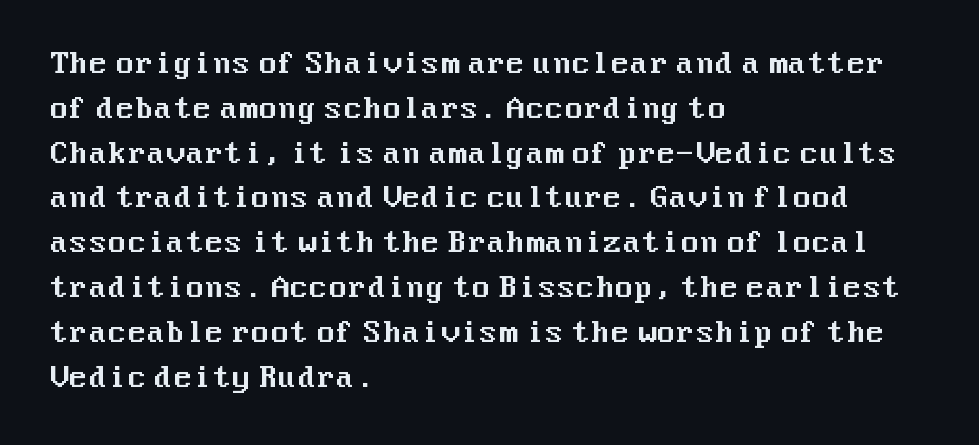
Letter spacing: default. Notice how the passage keeps a crisp vertical edge on the left only. Upright lettering throughout. Underlining? Definitely not there. A sans-serif font was chosen for this passage.
